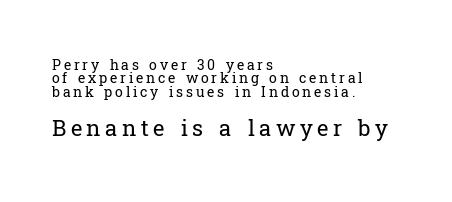
The image shows 22 px text type, upright; set left-aligned, tight line spacing (0.95x), unusually wide letter spacing (+0.2 em), not underlined; the second (bottom) block is 1.57x larger.
